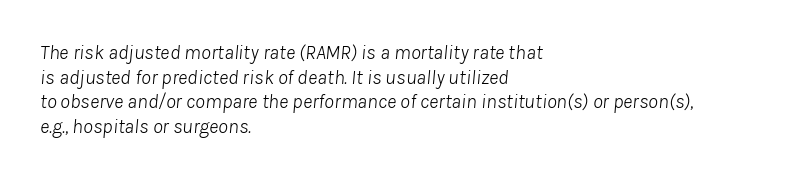
Q: Is the text bold? A: No.
Q: Is the text italic (slanted)? A: Yes, it leans right by about 8 degrees.
Q: Is the text underlined? A: No.
Q: How is the paragraph aligned? A: Left-aligned.
Q: Is the spacing between letters normal or unusually wide? A: Normal.
